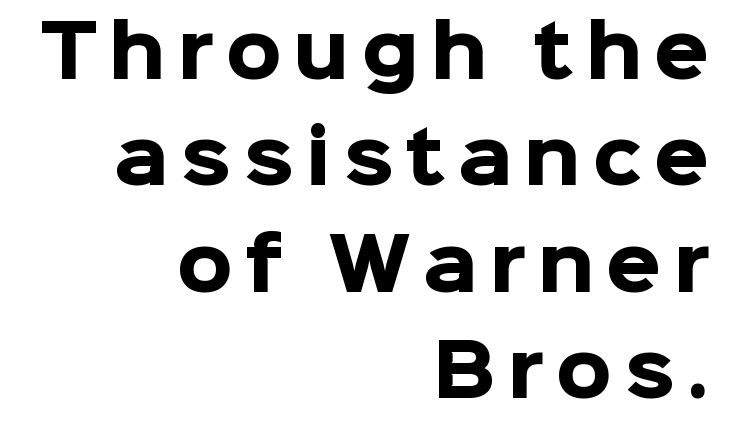
Q: Is the text bold? A: Yes.
Q: Is the text italic (slanted)? A: No, it is upright.
Q: Is the typeface a serif or a sans-serif typeface? A: Sans-serif.
Q: Is the text underlined? A: No.
Q: How is the paragraph aligned? A: Right-aligned.
Q: Is the spacing between lines tight, normal or loose? A: Normal.
Q: Width (condensed, normal, or wide)? A: Normal.
Q: Stroke contrast? A: Low.
Q: x-height? A: Medium.
Q: Monospaced? A: No.
